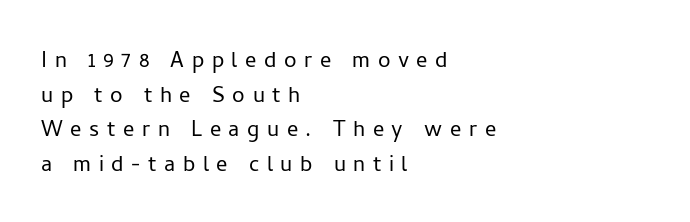
Glyph-to-glyph distance is far greater than everyday printed text. Every character sits straight up, as roman type does. A clean baseline with only descenders dipping below it. These lines are rendered in a variable-pitch font. Horizontal alignment here is leftward, the default for most running prose.
